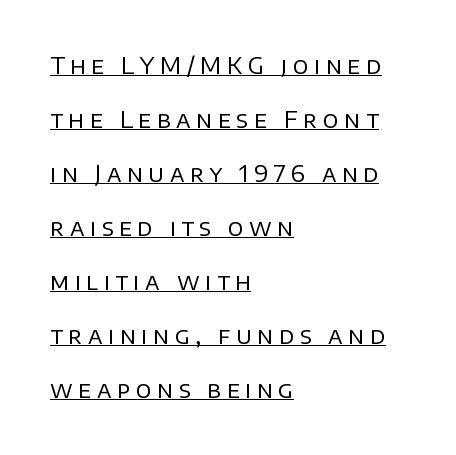
The vertical gap from one line to the next is large. Each line starts at the same left margin while the right side varies. Look at the tracking — it's clearly loosened, letters drifting apart. The sample's only ornament is a line tracing under the words.
